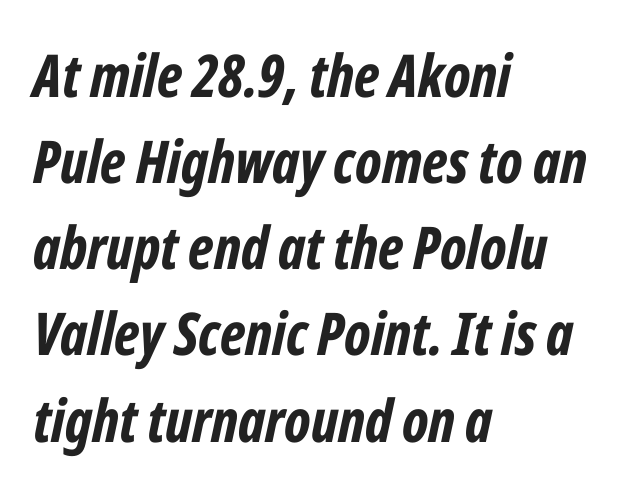
Q: Is the text bold? A: Yes.
Q: Is the text italic (slanted)? A: Yes, it leans right by about 12 degrees.
Q: Is the text underlined? A: No.
Q: How is the paragraph aligned? A: Left-aligned.
Q: Is the spacing between letters normal or unusually wide? A: Normal.
Q: Is the spacing between lines tight, normal or loose? A: Normal.
Q: Width (condensed, normal, or wide)? A: Condensed.
Q: Stroke contrast? A: Low.
Q: x-height? A: Medium.
Q: Monospaced? A: No.
